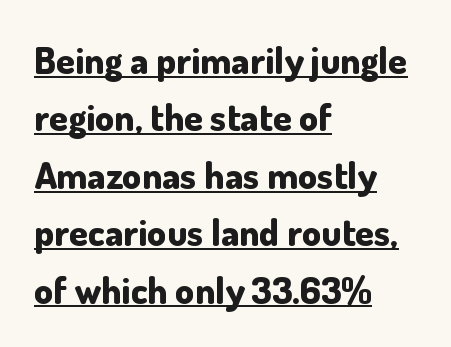
The image shows 38 px bold sans-serif type, upright; set left-aligned, normal line spacing (1.51x), normal letter spacing, underlined; low stroke contrast and a small x-height.
